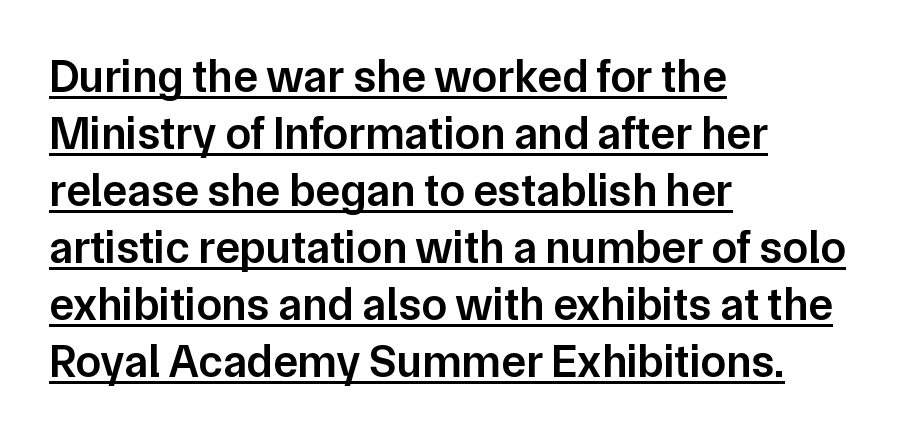
Q: Is the text bold? A: Semi-bold.
Q: Is the text italic (slanted)? A: No, it is upright.
Q: Is the typeface a serif or a sans-serif typeface? A: Sans-serif.
Q: Is the text underlined? A: Yes.
Q: How is the paragraph aligned? A: Left-aligned.
Q: Is the spacing between letters normal or unusually wide? A: Normal.
Q: Width (condensed, normal, or wide)? A: Normal.
Q: Stroke contrast? A: Low.
Q: x-height? A: Medium.
Q: Monospaced? A: No.
